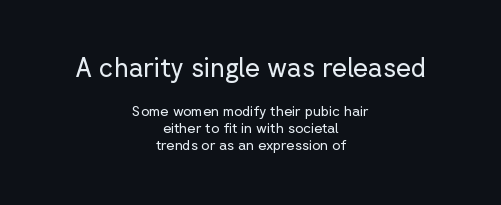
Is the stroke heavy? The answer is a plain regular-or-lighter. Words float on clear page, feet unadorned. This sample uses plain, unmodified letter spacing. The letters in the upper block stand taller than those in the block below. Every character sits straight up, as roman type does. The rendering positions every line midway between the sides.
